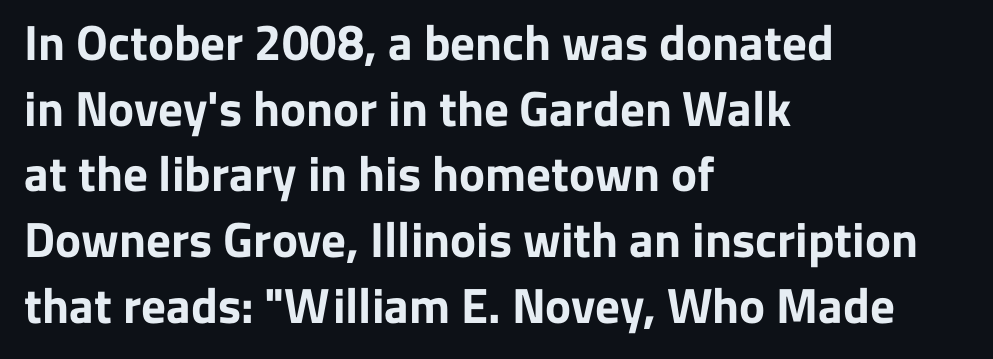
Line beginnings align vertically; line endings do not. Descenders hang freely into open space. I'd describe the lettering as bold — thick and assertive. A typesetter would call this proportional, since set widths differ per character.
